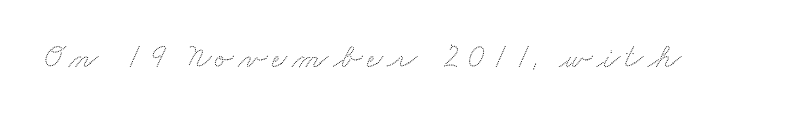
{"width": "wide", "stroke_contrast": "low", "x_height": "small", "monospaced": "no", "underline": "no", "glyph_px": 34}
